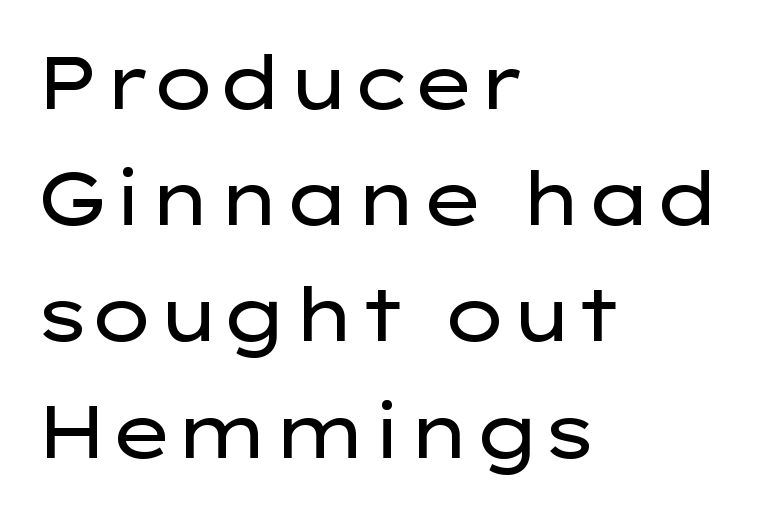
Q: Is the text bold? A: No.
Q: Is the text italic (slanted)? A: No, it is upright.
Q: Is the typeface a serif or a sans-serif typeface? A: Sans-serif.
Q: Is the text underlined? A: No.
Q: How is the paragraph aligned? A: Left-aligned.
Q: Is the spacing between letters normal or unusually wide? A: Normal.
Q: Is the spacing between lines tight, normal or loose? A: Normal.
Q: Width (condensed, normal, or wide)? A: Wide.
Q: Stroke contrast? A: Low.
Q: x-height? A: Medium.
Q: Monospaced? A: No.
